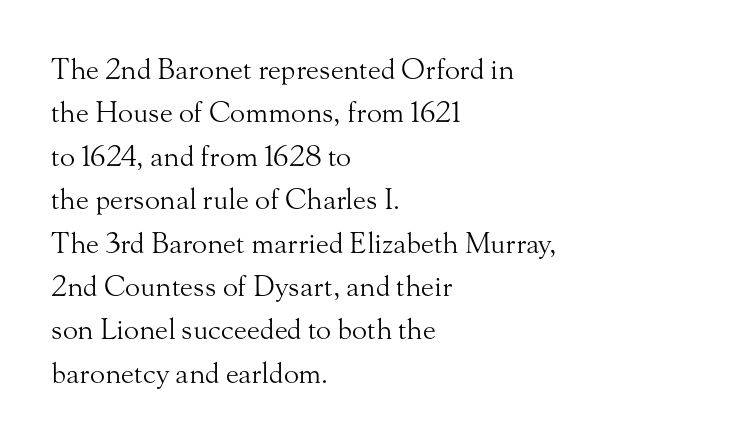
Q: Is the text bold? A: No.
Q: Is the text italic (slanted)? A: No, it is upright.
Q: Is the typeface a serif or a sans-serif typeface? A: Serif.
Q: Is the text underlined? A: No.
Q: How is the paragraph aligned? A: Left-aligned.
Q: Is the spacing between letters normal or unusually wide? A: Normal.
Q: Is the spacing between lines tight, normal or loose? A: Normal.
Q: Width (condensed, normal, or wide)? A: Normal.
Q: Stroke contrast? A: Medium.
Q: x-height? A: Small.
Q: Monospaced? A: No.
